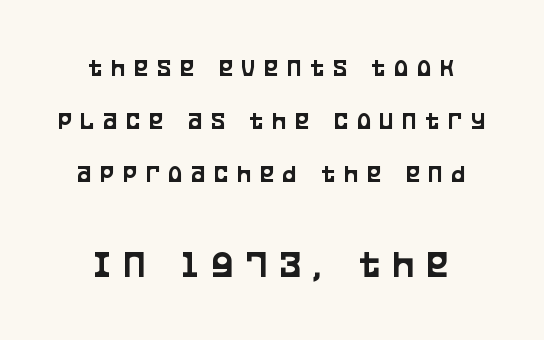
Q: Is the text italic (slanted)? A: No, it is upright.
Q: Is the typeface a serif or a sans-serif typeface? A: Sans-serif.
Q: Is the text underlined? A: No.
Q: How is the paragraph aligned? A: Centered.
Q: Is the spacing between letters normal or unusually wide? A: Unusually wide.
Q: Is the spacing between lines tight, normal or loose? A: Loose.
Q: Which block of text is set in a larger size, the first (top) or the second (bottom)? A: The second (bottom) one.
Q: Width (condensed, normal, or wide)? A: Condensed.
Q: Stroke contrast? A: Low.
Q: x-height? A: Large.
Q: Monospaced? A: No.
